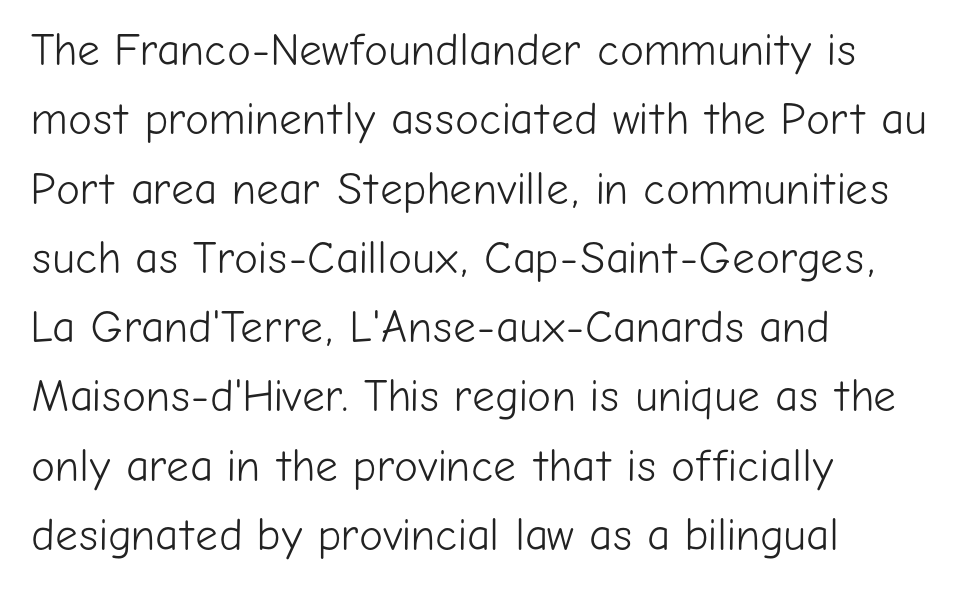
Q: Is the text bold? A: No.
Q: Is the text italic (slanted)? A: No, it is upright.
Q: Is the typeface a serif or a sans-serif typeface? A: Sans-serif.
Q: Is the text underlined? A: No.
Q: How is the paragraph aligned? A: Left-aligned.
Q: Is the spacing between letters normal or unusually wide? A: Normal.
Q: Is the spacing between lines tight, normal or loose? A: Normal.
Q: Width (condensed, normal, or wide)? A: Normal.
Q: Stroke contrast? A: Low.
Q: x-height? A: Medium.
Q: Monospaced? A: No.
